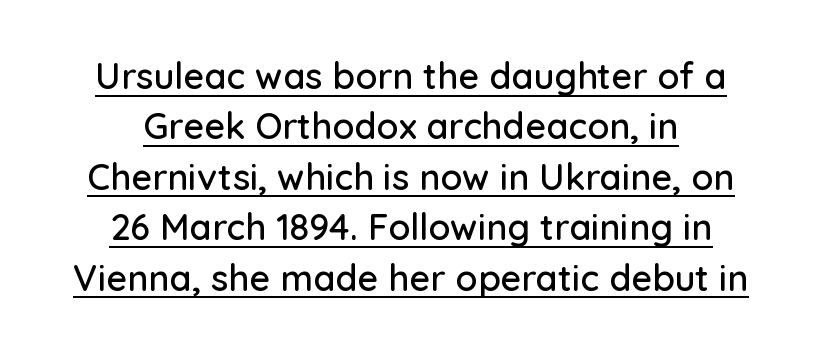
The image shows 36 px sans-serif type, upright; set centered, normal line spacing (1.4x), normal letter spacing, underlined; low stroke contrast and a medium x-height.
